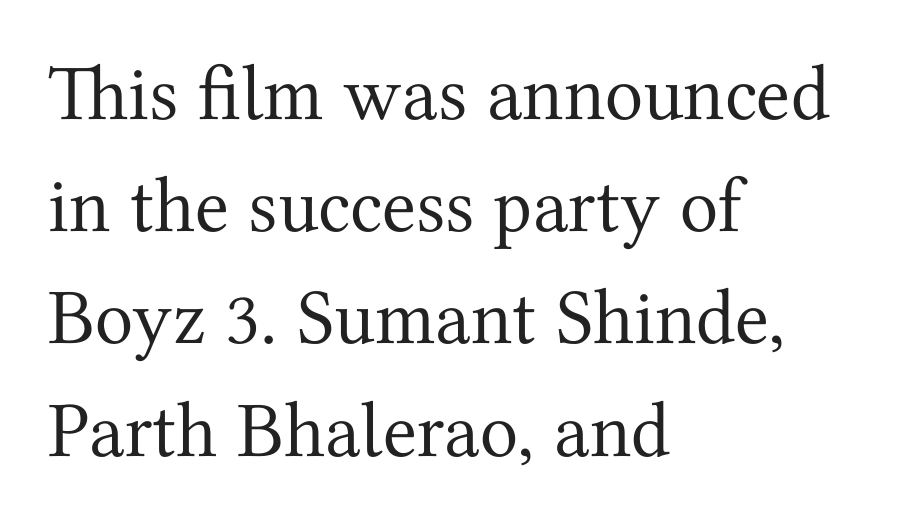
{"serif": "yes", "italic": "no", "bold": "no", "weight": "regular", "width": "normal", "stroke_contrast": "medium", "x_height": "medium", "monospaced": "no", "underline": "no", "align": "left", "line_spacing": "normal", "line_spacing_ratio": 1.42, "letter_spacing": "normal", "letter_spacing_em": 0.0, "glyph_px": 79}
